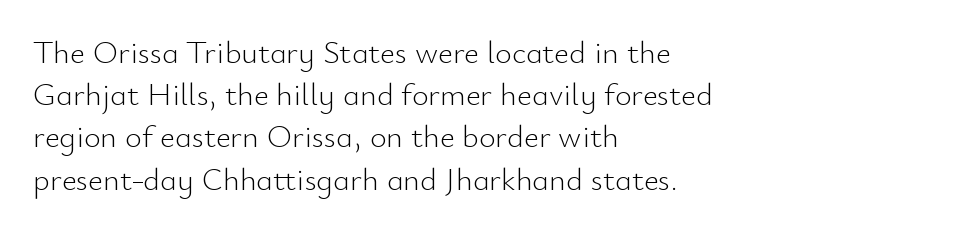
The image shows 32 px light sans-serif type, upright; set left-aligned, normal line spacing (1.32x), normal letter spacing, not underlined; low stroke contrast and a small x-height.
